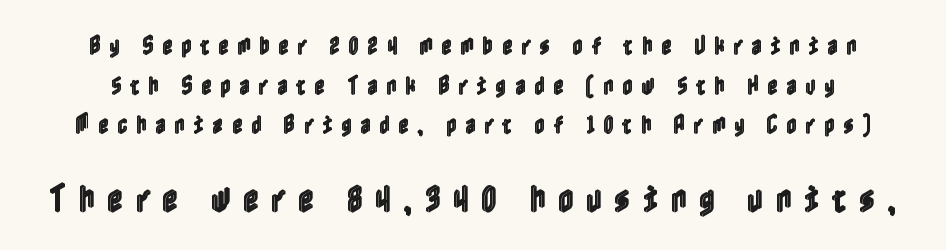
{"italic": "no", "width": "condensed", "x_height": "medium", "underline": "no", "line_spacing_ratio": 1.89, "letter_spacing": "wide", "letter_spacing_em": 0.39, "larger_block": "second", "size_ratio": 1.48, "glyph_px": 31}
